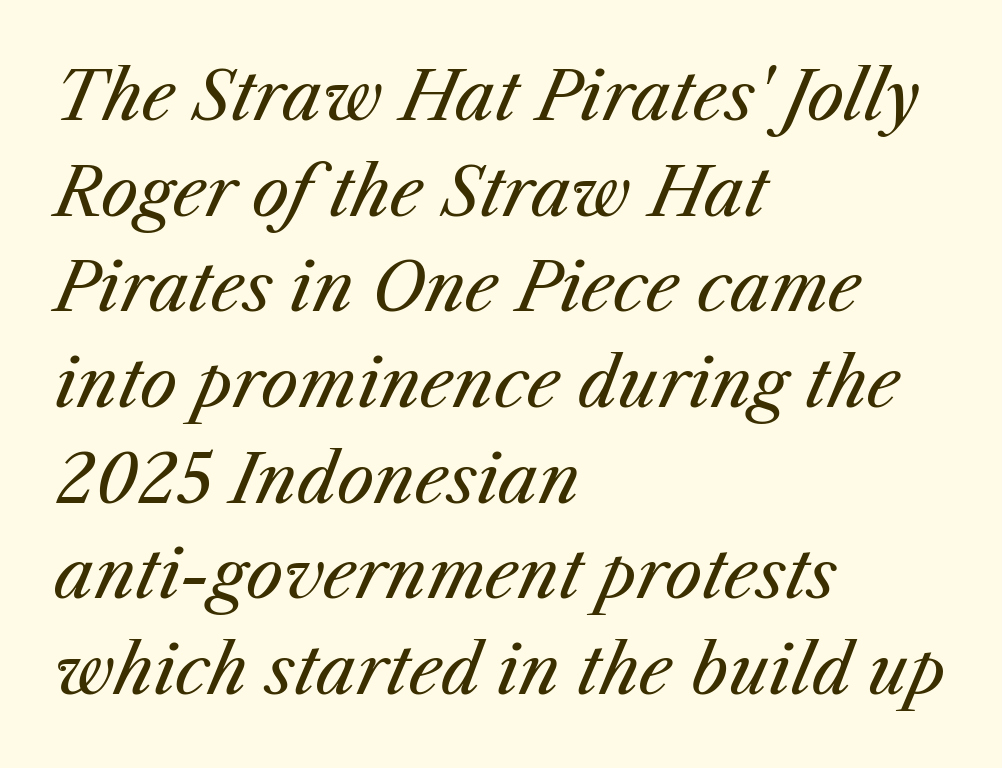
The image shows 66 px regular-weight type, italic (leaning right); set left-aligned, normal line spacing (1.45x), normal letter spacing, not underlined; medium stroke contrast and a medium x-height.
